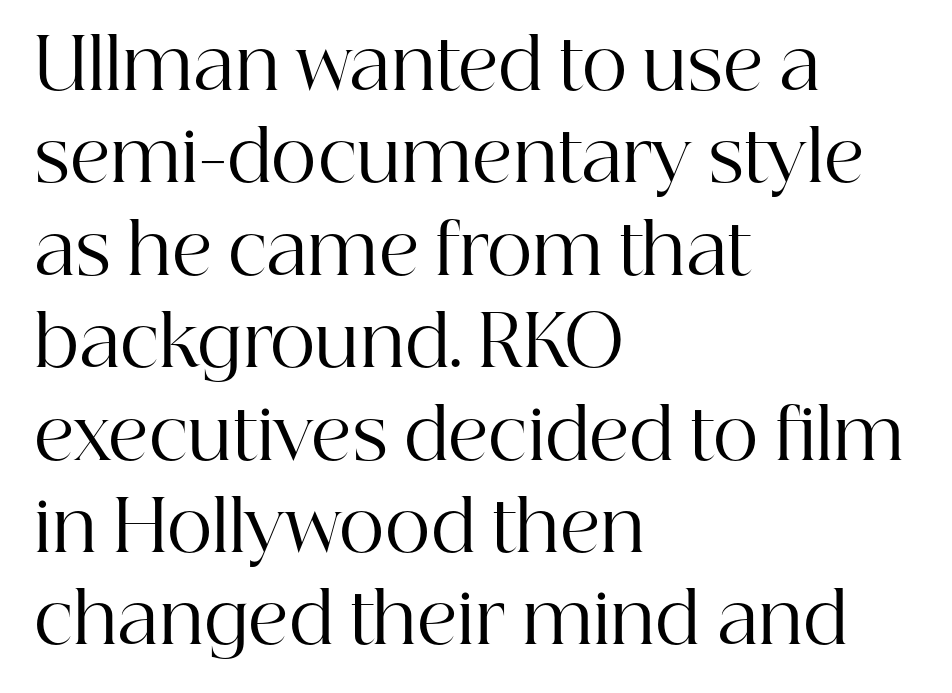
These lines keep a tight, regular rhythm from letter to letter. Successive baselines arrive at the customary interval. The zone under the glyphs is completely vacant. Each stroke keeps to a modest, everyday thickness or less. Ascenders rise straight up at ninety degrees. Casual observation: everything's shoved over to the left.
